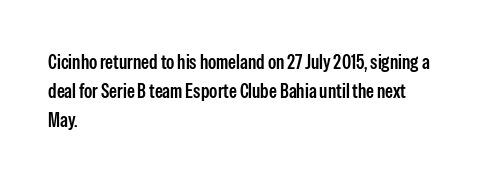
Q: Is the text italic (slanted)? A: No, it is upright.
Q: Is the text underlined? A: No.
Q: How is the paragraph aligned? A: Left-aligned.
Q: Is the spacing between letters normal or unusually wide? A: Normal.
Q: Is the spacing between lines tight, normal or loose? A: Normal.
